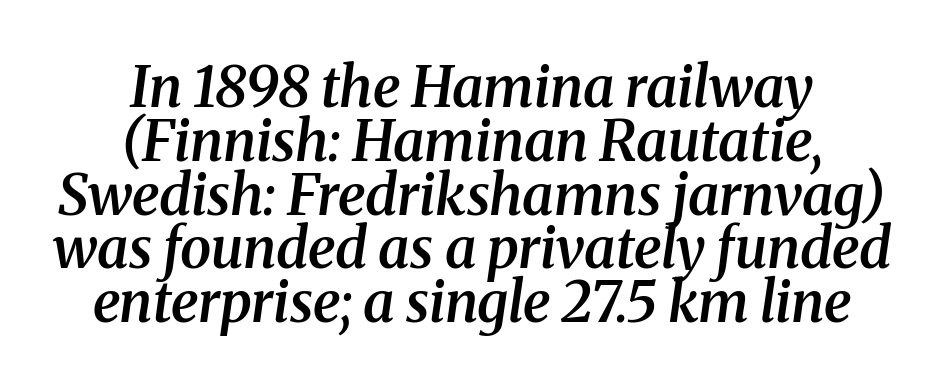
The image shows 56 px semibold serif type, italic (leaning right); set centered, tight line spacing (0.96x), normal letter spacing, not underlined; medium stroke contrast and a medium x-height.
